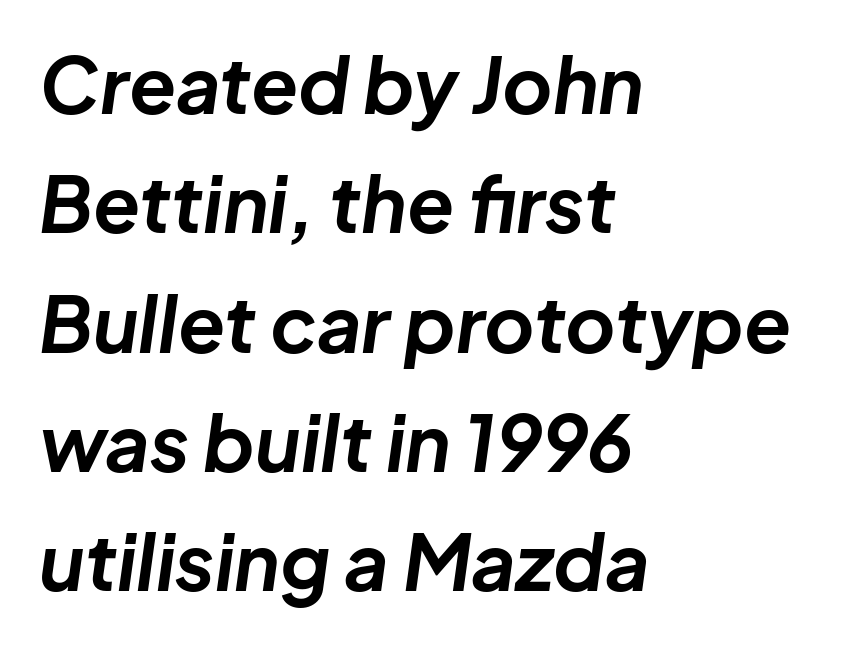
{"italic": "yes", "lean": "right", "slant_degrees": 8, "bold": "yes", "weight": "bold", "width": "normal", "stroke_contrast": "low", "x_height": "medium", "monospaced": "no", "underline": "no", "align": "left", "line_spacing": "normal", "line_spacing_ratio": 1.55, "letter_spacing": "normal", "letter_spacing_em": 0.0, "glyph_px": 77}
